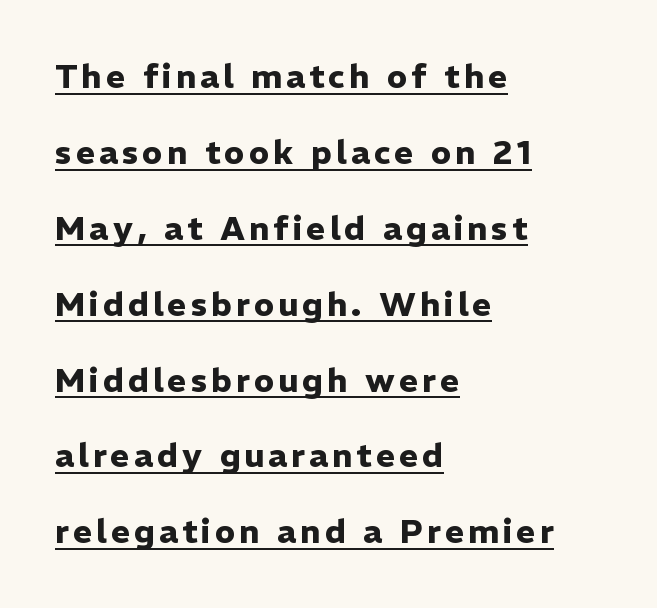
Q: Is the text bold? A: Yes.
Q: Is the text italic (slanted)? A: No, it is upright.
Q: Is the typeface a serif or a sans-serif typeface? A: Sans-serif.
Q: Is the text underlined? A: Yes.
Q: How is the paragraph aligned? A: Left-aligned.
Q: Is the spacing between lines tight, normal or loose? A: Loose.
Q: Width (condensed, normal, or wide)? A: Normal.
Q: Stroke contrast? A: Low.
Q: x-height? A: Medium.
Q: Monospaced? A: No.
